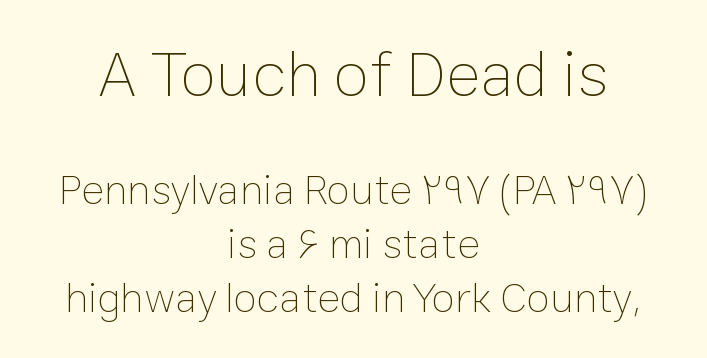
The image shows 65 px thin type, upright; set centered, normal line spacing (1.26x), normal letter spacing, not underlined; the first (top) block is 1.51x larger; low stroke contrast and a medium x-height.
